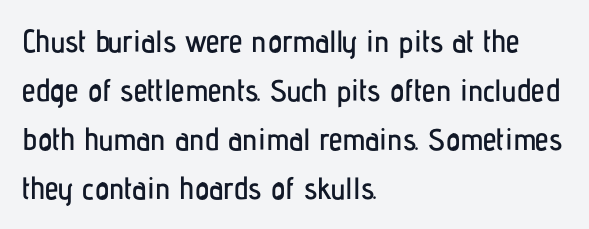
The image shows 31 px condensed sans-serif type, upright; set left-aligned, normal line spacing (1.58x), normal letter spacing, not underlined; low stroke contrast and a medium x-height.
